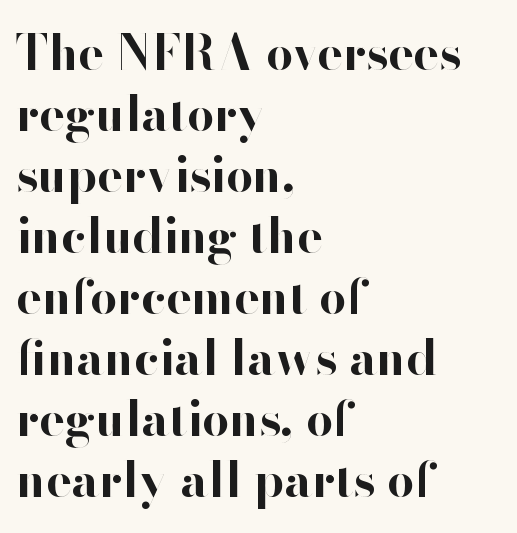
{"serif": "no", "italic": "no", "bold": "yes", "weight": "bold", "width": "normal", "stroke_contrast": "high", "x_height": "small", "monospaced": "no", "underline": "no", "align": "left", "line_spacing": "normal", "line_spacing_ratio": 1.27, "letter_spacing": "normal", "letter_spacing_em": 0.0, "glyph_px": 48}
